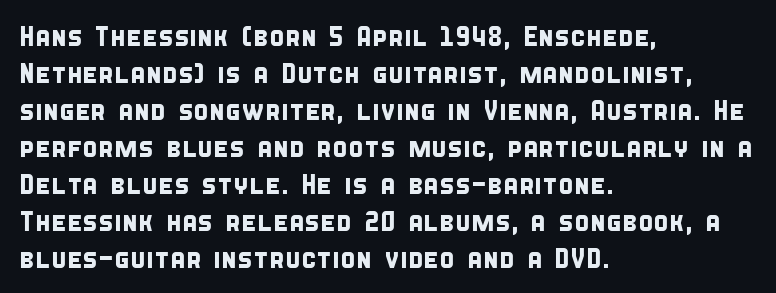
{"serif": "no", "width": "condensed", "stroke_contrast": "low", "x_height": "large", "monospaced": "no", "underline": "no", "align": "left", "line_spacing": "normal", "line_spacing_ratio": 1.32, "letter_spacing": "normal", "letter_spacing_em": 0.0, "glyph_px": 28}
